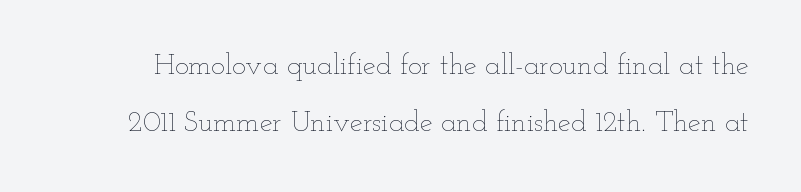
{"italic": "no", "bold": "no", "weight": "thin", "width": "wide", "stroke_contrast": "low", "x_height": "small", "monospaced": "no", "underline": "no", "line_spacing": "loose", "line_spacing_ratio": 1.98, "letter_spacing": "normal", "letter_spacing_em": 0.0, "glyph_px": 29}
